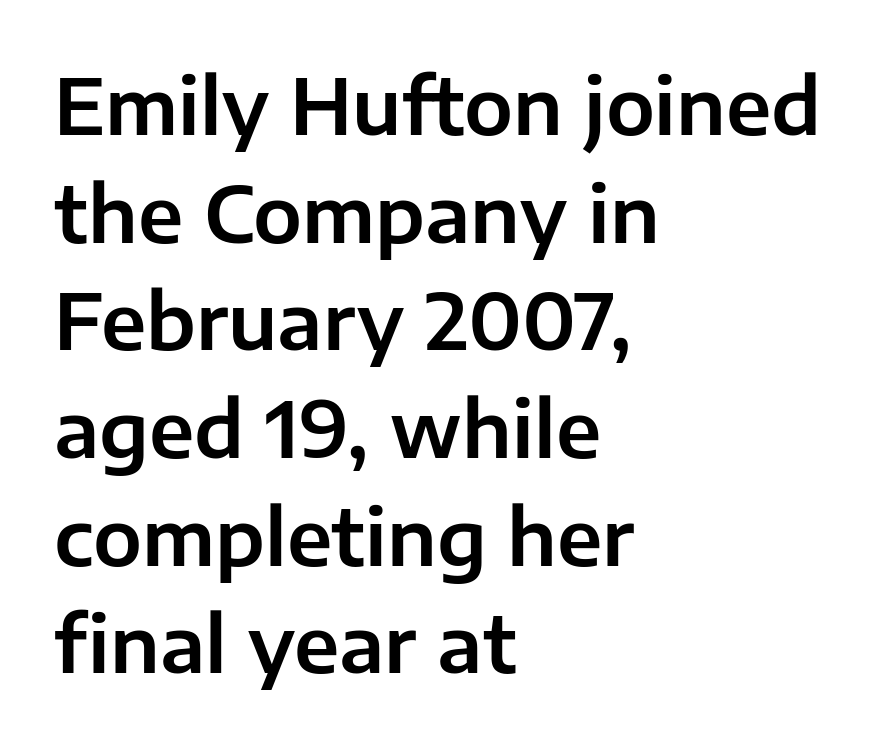
Characters follow at the spacing the type designer built in. Underline: absent. The lettering stays uniformly vertical, giving the passage a roman look. The typeface chosen for these lines omits serifs. Here the designer chose a conventional face with non-uniform glyph widths.
